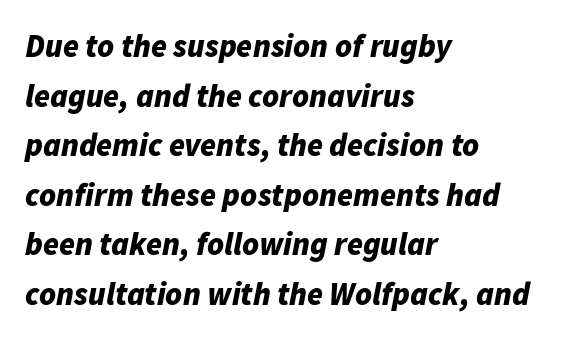
{"italic": "yes", "lean": "right", "slant_degrees": 11, "bold": "yes", "weight": "bold", "width": "normal", "stroke_contrast": "low", "x_height": "medium", "monospaced": "no", "underline": "no", "align": "left", "line_spacing": "normal", "line_spacing_ratio": 1.55, "letter_spacing": "normal", "letter_spacing_em": 0.0, "glyph_px": 32}
